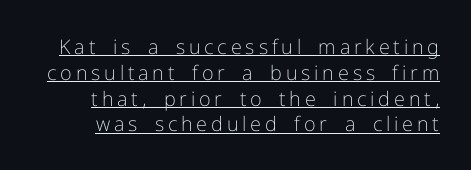
Q: Is the text bold? A: No.
Q: Is the text italic (slanted)? A: No, it is upright.
Q: Is the text underlined? A: Yes.
Q: Is the spacing between lines tight, normal or loose? A: Normal.
